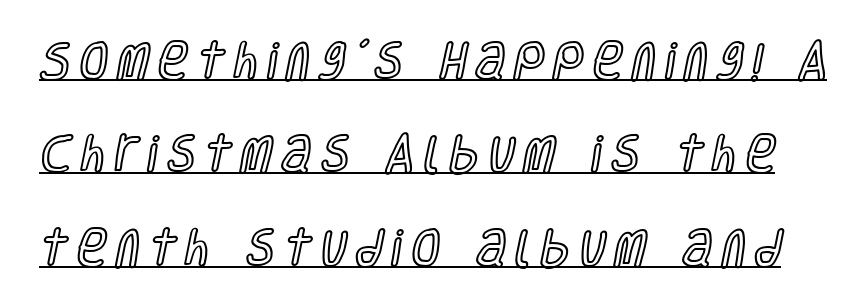
Q: Is the text italic (slanted)? A: Yes.
Q: Is the text underlined? A: Yes.
Q: Is the spacing between letters normal or unusually wide? A: Unusually wide.
Q: Is the spacing between lines tight, normal or loose? A: Loose.
Q: Width (condensed, normal, or wide)? A: Condensed.
Q: x-height? A: Large.
Q: Monospaced? A: No.
